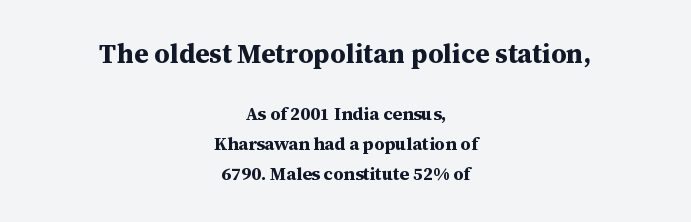
Q: Is the text bold? A: Yes.
Q: Is the text italic (slanted)? A: No, it is upright.
Q: Is the text underlined? A: No.
Q: How is the paragraph aligned? A: Centered.
Q: Is the spacing between letters normal or unusually wide? A: Normal.
Q: Is the spacing between lines tight, normal or loose? A: Normal.
Q: Which block of text is set in a larger size, the first (top) or the second (bottom)? A: The first (top) one.
